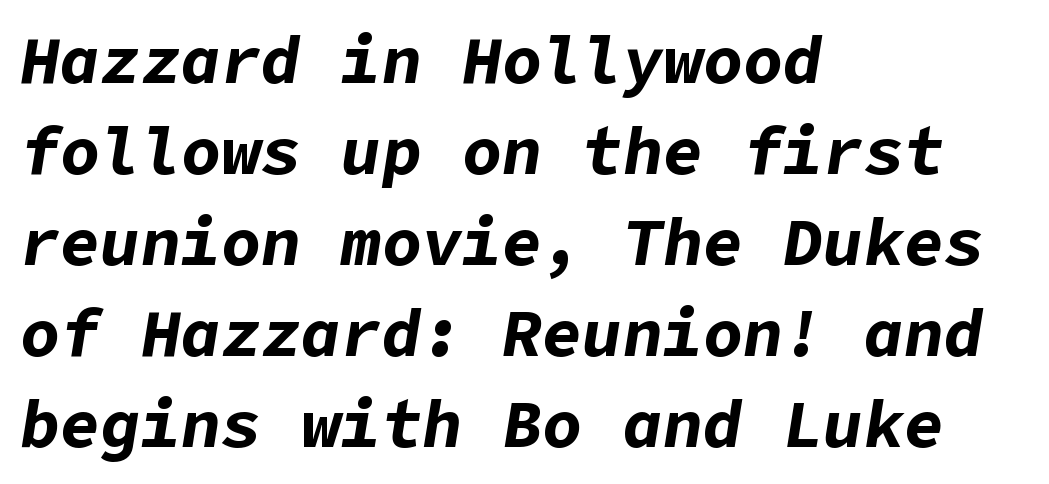
Q: Is the text bold? A: Yes.
Q: Is the text italic (slanted)? A: Yes, it leans right by about 9 degrees.
Q: Is the text underlined? A: No.
Q: How is the paragraph aligned? A: Left-aligned.
Q: Is the spacing between letters normal or unusually wide? A: Normal.
Q: Is the spacing between lines tight, normal or loose? A: Normal.
Q: Width (condensed, normal, or wide)? A: Normal.
Q: Stroke contrast? A: Low.
Q: x-height? A: Medium.
